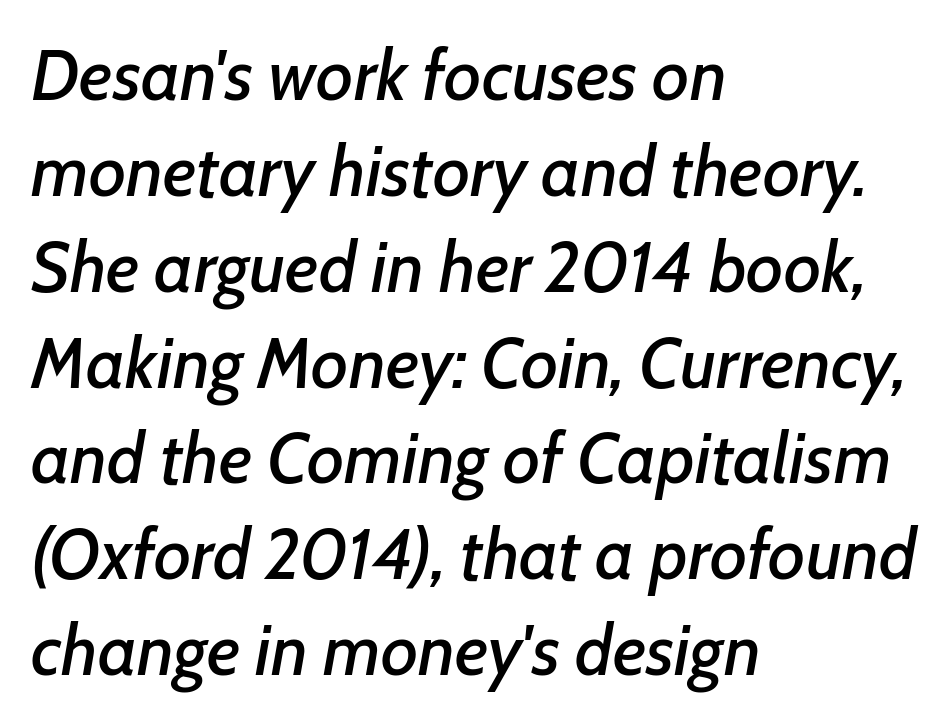
{"italic": "yes", "lean": "right", "slant_degrees": 7, "width": "normal", "stroke_contrast": "low", "x_height": "medium", "monospaced": "no", "underline": "no", "align": "left", "line_spacing": "normal", "line_spacing_ratio": 1.35, "letter_spacing": "normal", "letter_spacing_em": 0.0, "glyph_px": 71}
